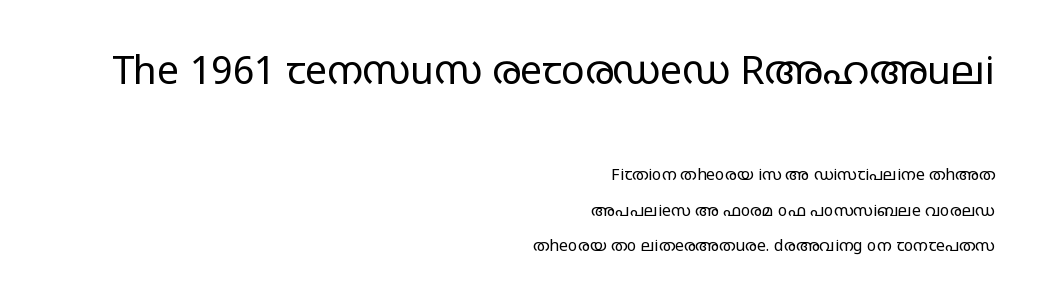
Q: Is the text bold? A: No.
Q: Is the text italic (slanted)? A: No, it is upright.
Q: Is the typeface a serif or a sans-serif typeface? A: Sans-serif.
Q: Is the text underlined? A: No.
Q: How is the paragraph aligned? A: Right-aligned.
Q: Is the spacing between letters normal or unusually wide? A: Normal.
Q: Is the spacing between lines tight, normal or loose? A: Loose.
Q: Which block of text is set in a larger size, the first (top) or the second (bottom)? A: The first (top) one.
Q: Width (condensed, normal, or wide)? A: Wide.
Q: Stroke contrast? A: Low.
Q: x-height? A: Large.
Q: Monospaced? A: No.
